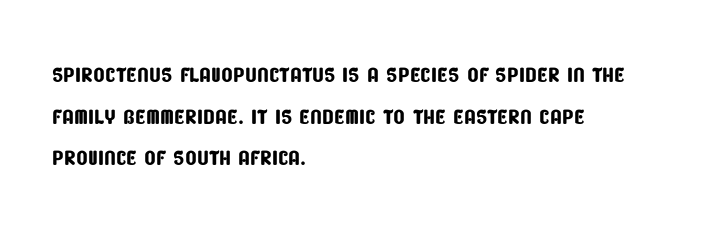
{"serif": "no", "width": "condensed", "stroke_contrast": "low", "x_height": "large", "monospaced": "no", "underline": "no", "align": "left", "line_spacing": "normal", "line_spacing_ratio": 1.39, "letter_spacing": "normal", "letter_spacing_em": 0.0, "glyph_px": 30}
